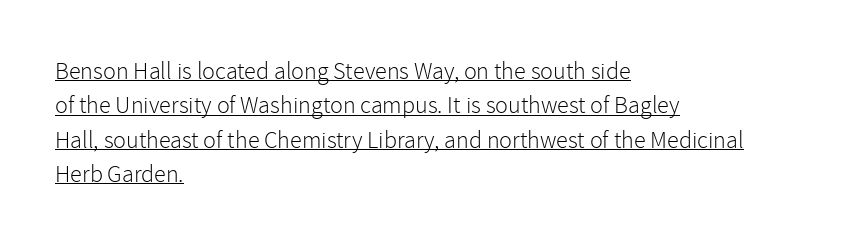
Q: Is the text bold? A: No.
Q: Is the text italic (slanted)? A: No, it is upright.
Q: Is the text underlined? A: Yes.
Q: How is the paragraph aligned? A: Left-aligned.
Q: Is the spacing between letters normal or unusually wide? A: Normal.
Q: Is the spacing between lines tight, normal or loose? A: Normal.
